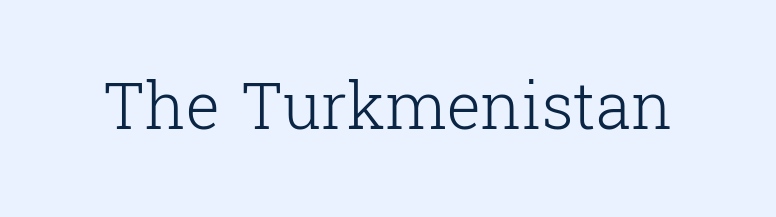
{"serif": "yes", "italic": "no", "bold": "no", "weight": "light", "width": "normal", "stroke_contrast": "low", "x_height": "medium", "monospaced": "no", "underline": "no", "letter_spacing": "normal", "letter_spacing_em": 0.0, "glyph_px": 64}
